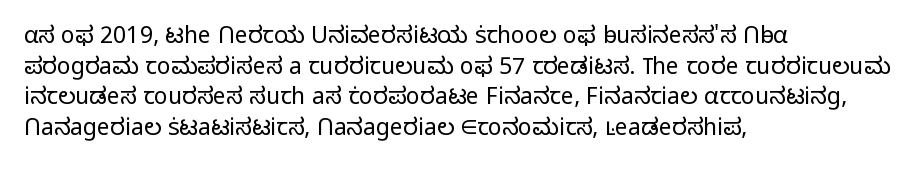
Q: Is the text bold? A: No.
Q: Is the text italic (slanted)? A: No, it is upright.
Q: Is the text underlined? A: No.
Q: How is the paragraph aligned? A: Left-aligned.
Q: Is the spacing between letters normal or unusually wide? A: Normal.
Q: Is the spacing between lines tight, normal or loose? A: Normal.
